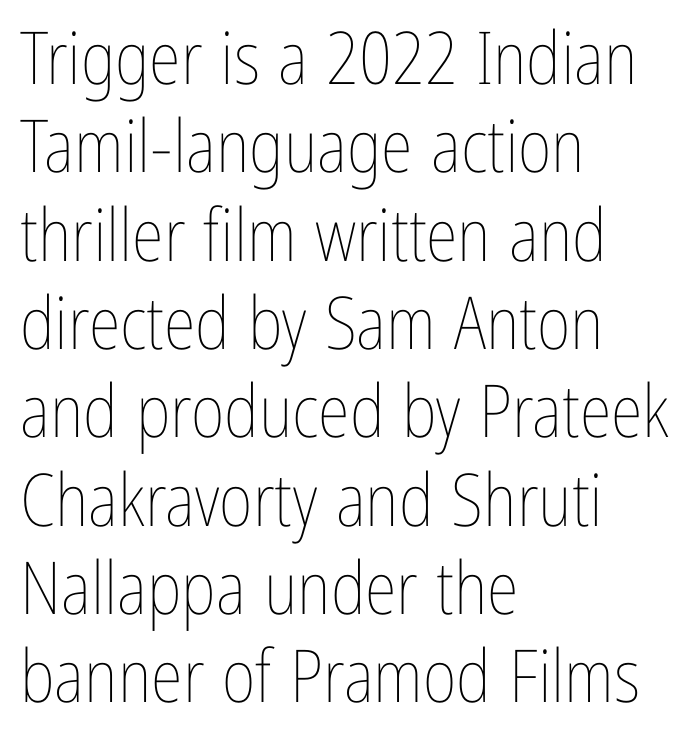
Each letter keeps its own natural width here, so spacing adapts to shape. A clean baseline with only descenders dipping below it. The setting favours the left margin, as ordinary paragraphs usually do. These glyphs show unthickened strokes, regular width or finer. Tracking value appears to be zero — textbook default spacing.
